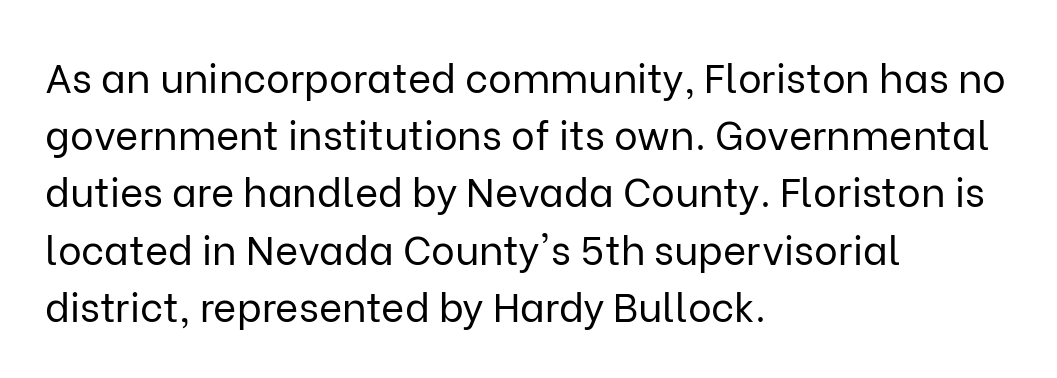
The foot of each line stays bare and open. What kind of face is this? One without serifs — a sans. Is there much room between lines? A standard amount, neither cramped nor airy. Character widths vary here, with narrow letters taking less room than wide ones. The typesetter chose a ragged-right arrangement here. Standard letterfit; no display-style spreading of the glyphs.
